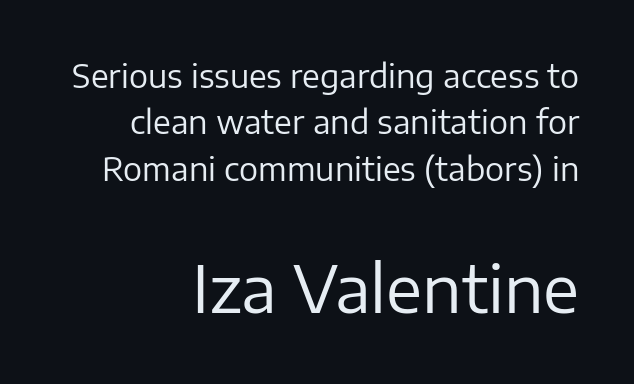
Q: Is the text bold? A: No.
Q: Is the text italic (slanted)? A: No, it is upright.
Q: Is the typeface a serif or a sans-serif typeface? A: Sans-serif.
Q: Is the text underlined? A: No.
Q: How is the paragraph aligned? A: Right-aligned.
Q: Is the spacing between letters normal or unusually wide? A: Normal.
Q: Is the spacing between lines tight, normal or loose? A: Normal.
Q: Which block of text is set in a larger size, the first (top) or the second (bottom)? A: The second (bottom) one.
Q: Width (condensed, normal, or wide)? A: Normal.
Q: Stroke contrast? A: Low.
Q: x-height? A: Medium.
Q: Monospaced? A: No.
